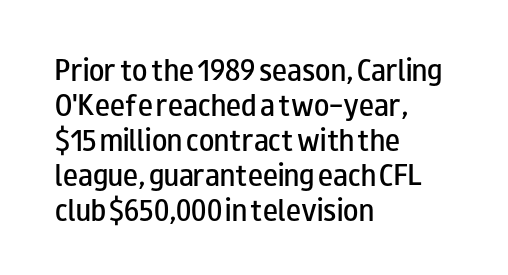
The image shows 25 px text type, upright; set left-aligned, normal line spacing (1.4x), normal letter spacing, not underlined.
